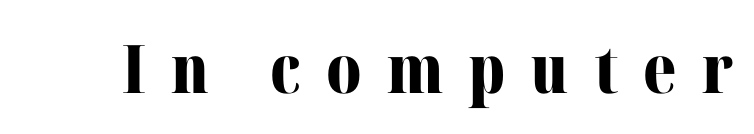
The image shows 67 px bold serif type, upright; set unusually wide letter spacing (+0.37 em), not underlined; medium stroke contrast and a medium x-height.
